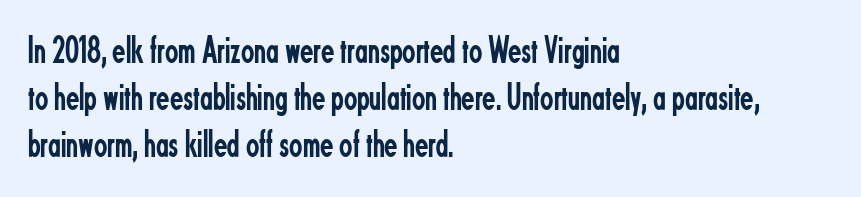
The image shows 39 px regular-weight, condensed sans-serif type, upright; set left-aligned, line spacing 1.21x, normal letter spacing, not underlined; low stroke contrast and a small x-height.
